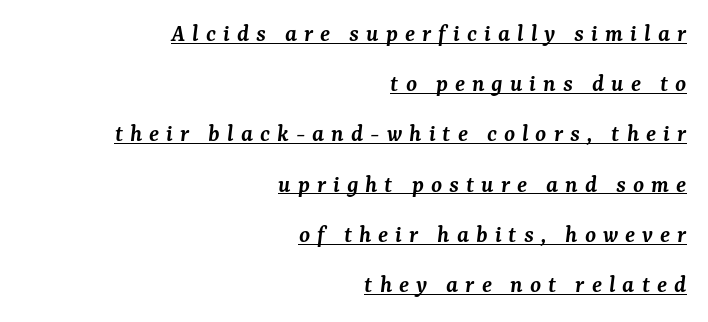
The image shows 25 px text type, italic (leaning right); set right-aligned, loose line spacing (2.01x), unusually wide letter spacing (+0.28 em), underlined.
